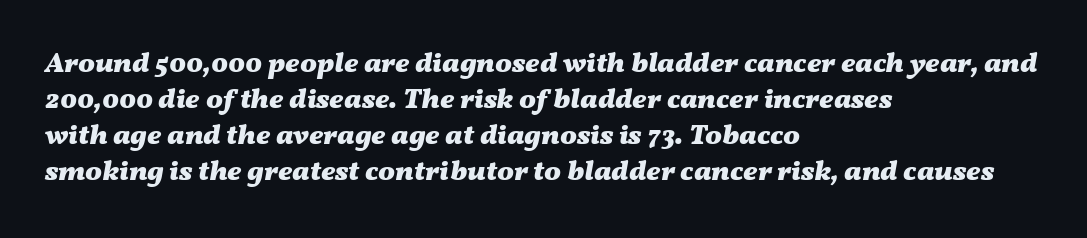
Varying glyph widths throughout — classic text-font behaviour. Standard letterfit; no display-style spreading of the glyphs. Posture: slanted. The letters are bold, with thick, heavy strokes. Left-aligned paragraph, ragged on the right. Letters rest on an invisible, unmarked baseline.
